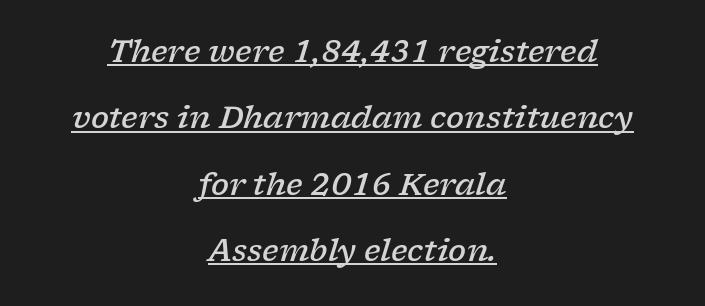
Q: Is the text bold? A: Semi-bold.
Q: Is the text italic (slanted)? A: Yes, it leans right by about 17 degrees.
Q: Is the typeface a serif or a sans-serif typeface? A: Serif.
Q: Is the text underlined? A: Yes.
Q: How is the paragraph aligned? A: Centered.
Q: Is the spacing between letters normal or unusually wide? A: Normal.
Q: Is the spacing between lines tight, normal or loose? A: Loose.
Q: Width (condensed, normal, or wide)? A: Wide.
Q: Stroke contrast? A: Low.
Q: x-height? A: Medium.
Q: Monospaced? A: No.
